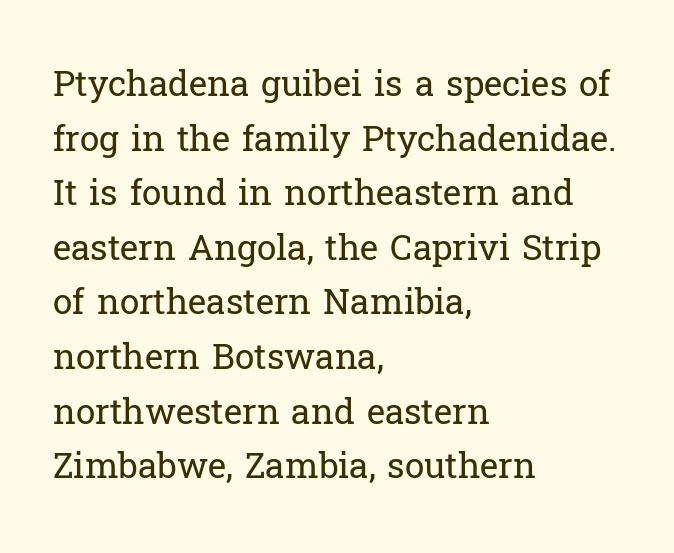
A roman cut, with each character standing at attention. What's the leading like? Ordinary, nothing unusual. The type is set solid horizontally, with unmodified tracking. These lines are rendered in a variable-pitch font. Every row of glyphs begins at an identical x-position on the left.
